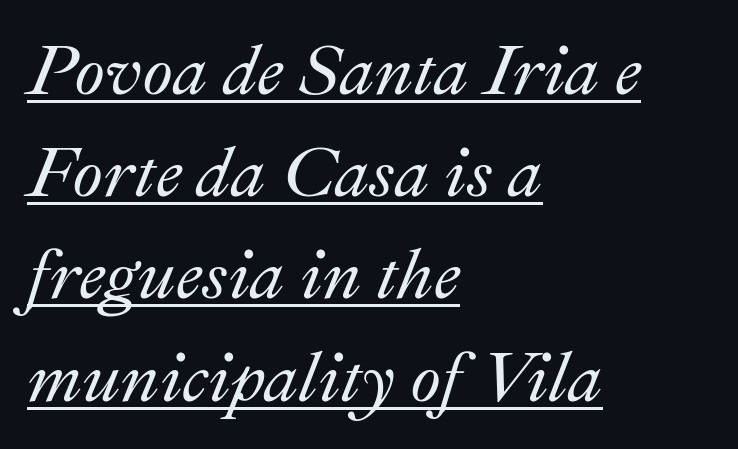
The image shows 70 px text type, italic (leaning right); set left-aligned, normal line spacing (1.46x), normal letter spacing, underlined; medium stroke contrast and a small x-height.
